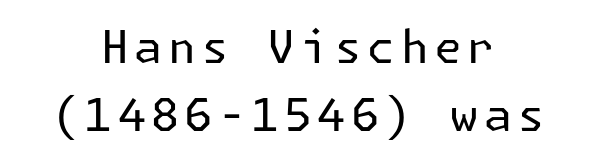
Q: Is the text bold? A: No.
Q: Is the text italic (slanted)? A: No, it is upright.
Q: Is the typeface a serif or a sans-serif typeface? A: Sans-serif.
Q: Is the text underlined? A: No.
Q: How is the paragraph aligned? A: Centered.
Q: Is the spacing between lines tight, normal or loose? A: Normal.
Q: Width (condensed, normal, or wide)? A: Normal.
Q: Stroke contrast? A: Low.
Q: x-height? A: Medium.
